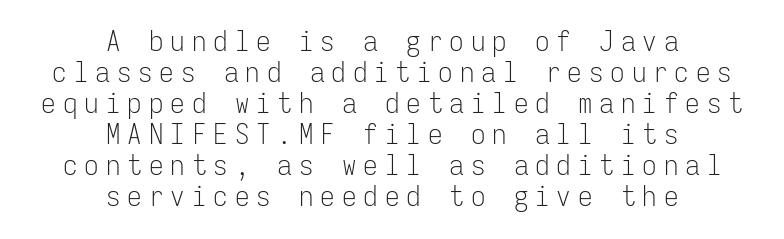
{"serif": "no", "italic": "no", "bold": "no", "weight": "light", "width": "condensed", "stroke_contrast": "low", "x_height": "medium", "monospaced": "yes", "underline": "no", "align": "center", "line_spacing": "tight", "line_spacing_ratio": 1.07, "letter_spacing": "wide", "letter_spacing_em": 0.24, "glyph_px": 29}
